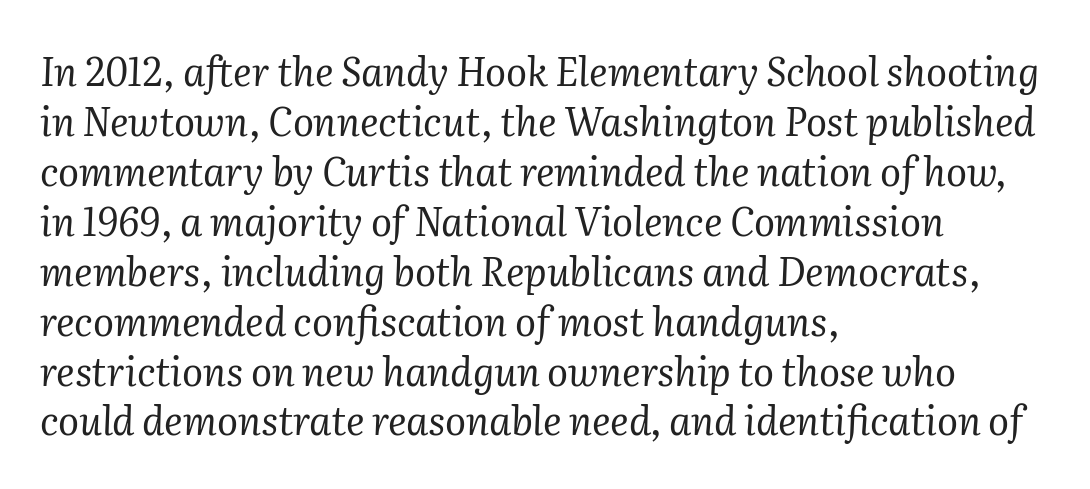
{"serif": "yes", "italic": "yes", "lean": "right", "slant_degrees": 2, "bold": "no", "weight": "regular", "width": "normal", "stroke_contrast": "medium", "x_height": "medium", "monospaced": "no", "underline": "no", "align": "left", "line_spacing": "normal", "line_spacing_ratio": 1.28, "letter_spacing": "normal", "letter_spacing_em": 0.0, "glyph_px": 39}
